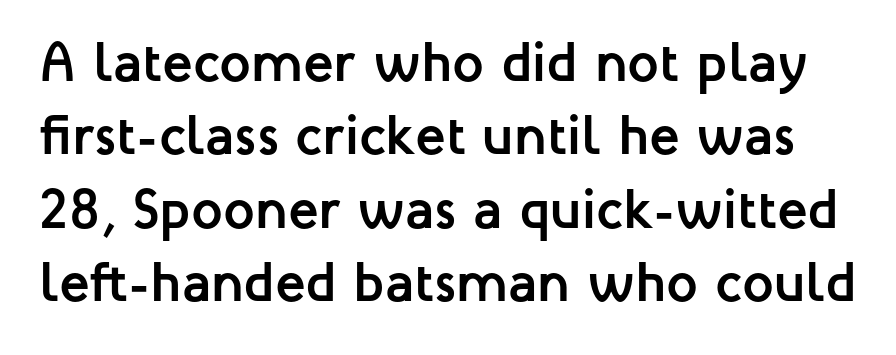
These lines are rendered in a variable-pitch font. This block has exactly the height ordinary leading produces. The tracking reads as untouched default to a designer's eye. Italic: no, the glyphs are upright roman.
